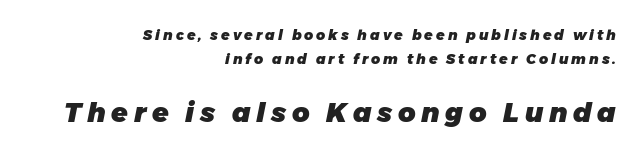
The image shows 27 px bold type, italic (leaning right); set right-aligned, normal line spacing (1.68x), unusually wide letter spacing (+0.21 em), not underlined; the second (bottom) block is 1.93x larger.
